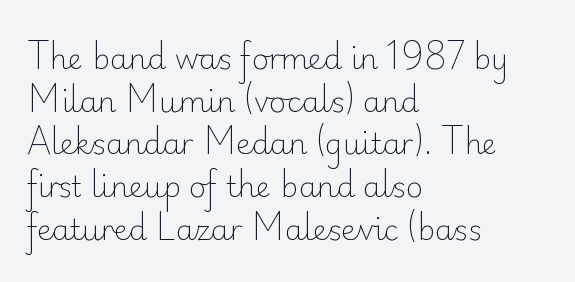
Q: Is the text bold? A: No.
Q: Is the text italic (slanted)? A: No, it is upright.
Q: Is the typeface a serif or a sans-serif typeface? A: Sans-serif.
Q: Is the text underlined? A: No.
Q: How is the paragraph aligned? A: Left-aligned.
Q: Is the spacing between letters normal or unusually wide? A: Normal.
Q: Is the spacing between lines tight, normal or loose? A: Normal.
Q: Width (condensed, normal, or wide)? A: Normal.
Q: Stroke contrast? A: Low.
Q: x-height? A: Small.
Q: Monospaced? A: No.
